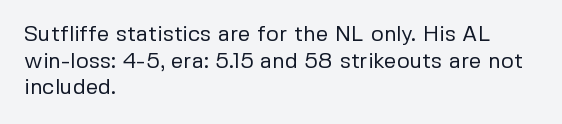
The image shows 22 px text type, upright; set left-aligned, line spacing 1.21x, normal letter spacing, not underlined.
